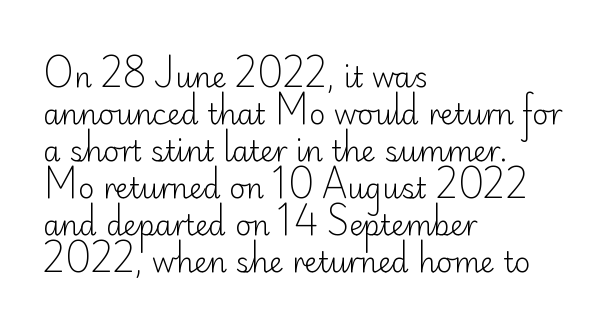
The font sits on the lighter half of the weight spectrum, regular included. Letters rest on an invisible, unmarked baseline. Nope, no serifs anywhere on these letters. Upright lettering throughout. Between one letter and the next there's only the usual sliver of space. This block has exactly the height ordinary leading produces.
